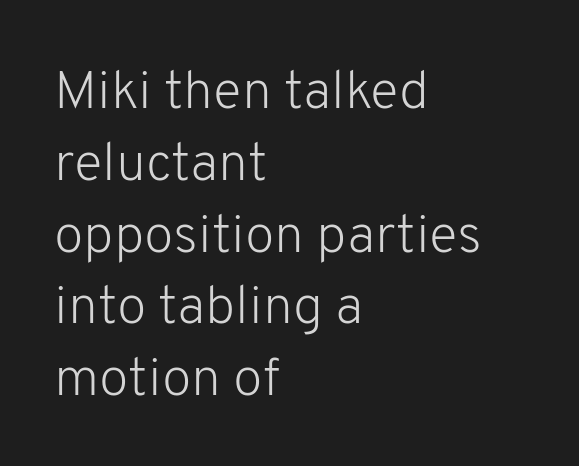
Q: Is the text bold? A: No.
Q: Is the text italic (slanted)? A: No, it is upright.
Q: Is the typeface a serif or a sans-serif typeface? A: Sans-serif.
Q: Is the text underlined? A: No.
Q: How is the paragraph aligned? A: Left-aligned.
Q: Is the spacing between letters normal or unusually wide? A: Normal.
Q: Is the spacing between lines tight, normal or loose? A: Normal.
Q: Width (condensed, normal, or wide)? A: Normal.
Q: Stroke contrast? A: Low.
Q: x-height? A: Medium.
Q: Monospaced? A: No.
